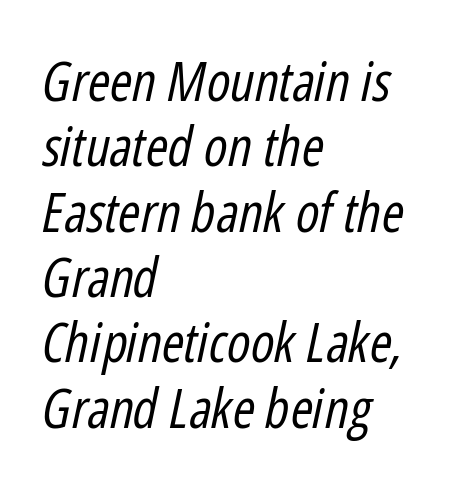
The image shows 54 px regular-weight, condensed type, italic (leaning right); set left-aligned, line spacing 1.21x, normal letter spacing, not underlined; low stroke contrast and a medium x-height.
